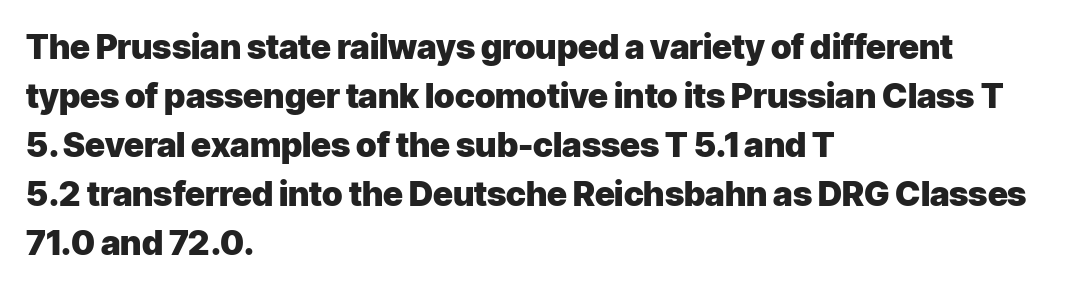
{"serif": "no", "italic": "no", "bold": "yes", "weight": "heavy", "width": "normal", "stroke_contrast": "low", "x_height": "medium", "monospaced": "no", "underline": "no", "align": "left", "line_spacing": "normal", "line_spacing_ratio": 1.44, "letter_spacing": "normal", "letter_spacing_em": 0.0, "glyph_px": 34}
